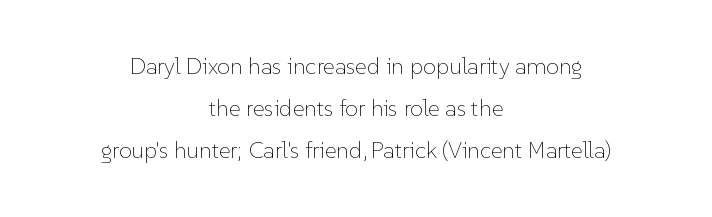
Q: Is the text bold? A: No.
Q: Is the text italic (slanted)? A: No, it is upright.
Q: Is the text underlined? A: No.
Q: How is the paragraph aligned? A: Centered.
Q: Is the spacing between letters normal or unusually wide? A: Normal.
